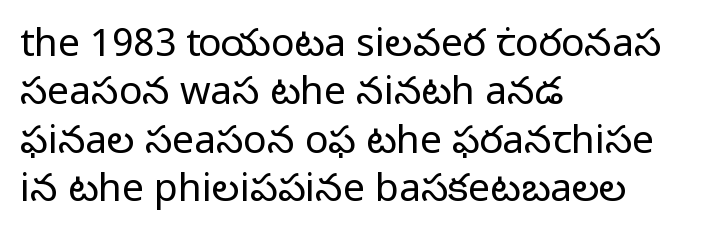
The image shows 39 px regular-weight sans-serif type, upright; set left-aligned, line spacing 1.24x, normal letter spacing, not underlined; low stroke contrast and a medium x-height.
